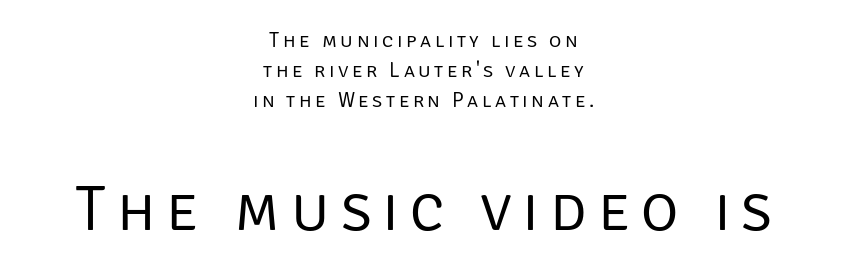
{"serif": "no", "italic": "no", "bold": "no", "weight": "regular", "width": "normal", "stroke_contrast": "low", "x_height": "large", "monospaced": "no", "underline": "no", "align": "center", "line_spacing": "normal", "line_spacing_ratio": 1.44, "larger_block": "second", "size_ratio": 3.05, "glyph_px": 64}
